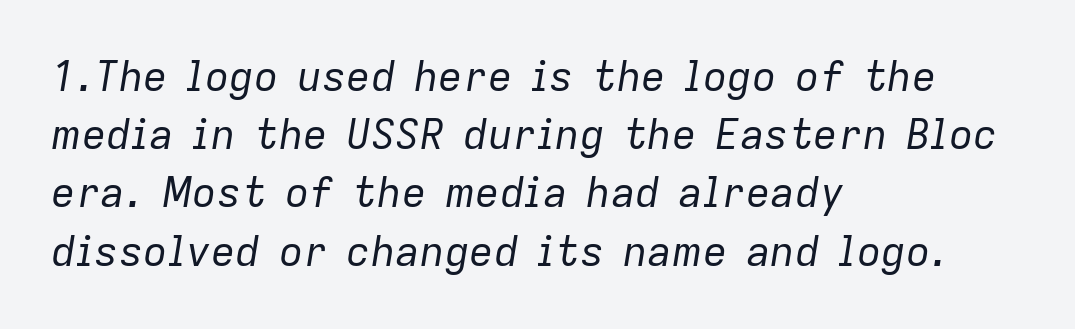
Note the varied advance widths — an 'i' is clearly narrower than an 'm'. This sample uses plain, unmodified letter spacing. Caption: face not bold, strokes unweighted. Would a proofreader flag this as italicized? Yes. The block of text has a typical density, with ordinary space between rows. Which margin do the lines hug? The left one — the right edge is uneven.
